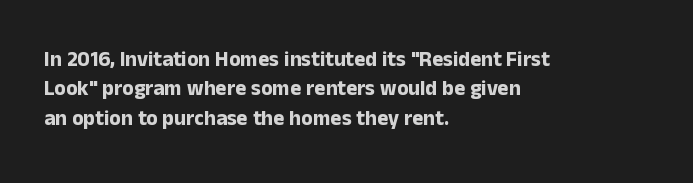
The image shows 21 px bold type, upright; set left-aligned, normal line spacing (1.4x), normal letter spacing, not underlined.
